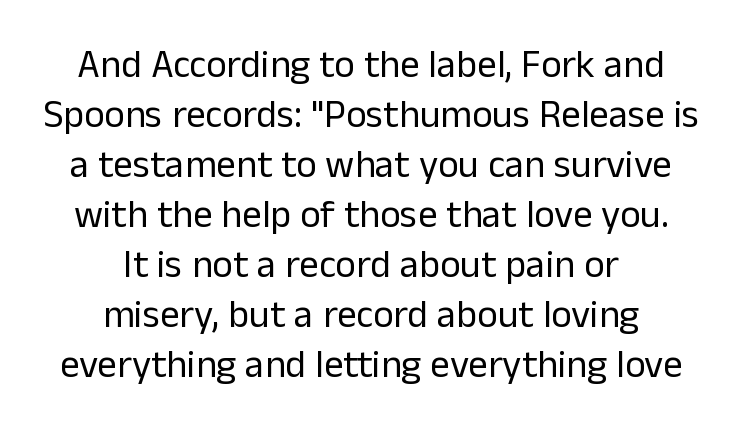
Q: Is the text bold? A: No.
Q: Is the text italic (slanted)? A: No, it is upright.
Q: Is the typeface a serif or a sans-serif typeface? A: Sans-serif.
Q: Is the text underlined? A: No.
Q: How is the paragraph aligned? A: Centered.
Q: Is the spacing between letters normal or unusually wide? A: Normal.
Q: Is the spacing between lines tight, normal or loose? A: Normal.
Q: Width (condensed, normal, or wide)? A: Normal.
Q: Stroke contrast? A: Low.
Q: x-height? A: Medium.
Q: Monospaced? A: No.
